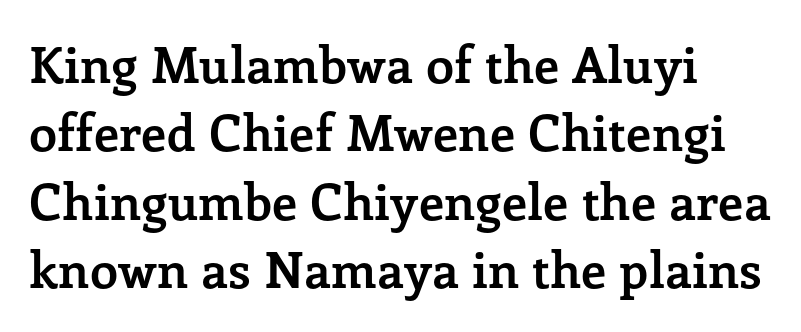
{"serif": "yes", "italic": "no", "bold": "yes", "weight": "semibold", "width": "normal", "stroke_contrast": "low", "x_height": "medium", "monospaced": "no", "underline": "no", "line_spacing": "normal", "line_spacing_ratio": 1.37, "letter_spacing": "normal", "letter_spacing_em": 0.0, "glyph_px": 50}
